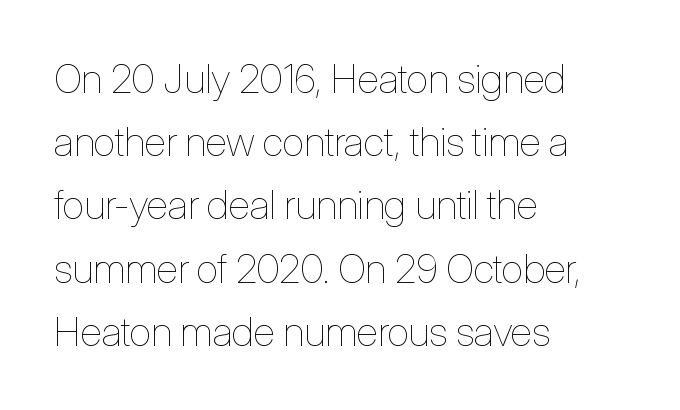
Think of a printed novel: that variable character pitch is what you see here. Visually the block forms a straight wall on the left and a jagged coastline on the right. The passage shown has conventional tracking throughout. The typesetting does not lean heavy: it is not bold. The strip under each line holds only bare page.
